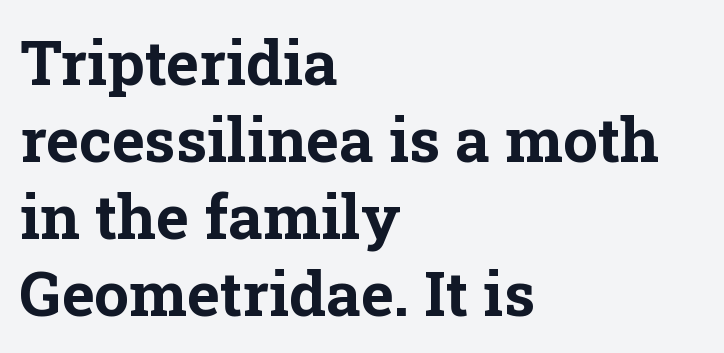
Letterform terminals end in serifs throughout the passage. Leftover space on each line is placed entirely after the last word. Posture: vertical. Stroke thickness is high; the sample reads as a true bold. Standard letterfit; no display-style spreading of the glyphs.
